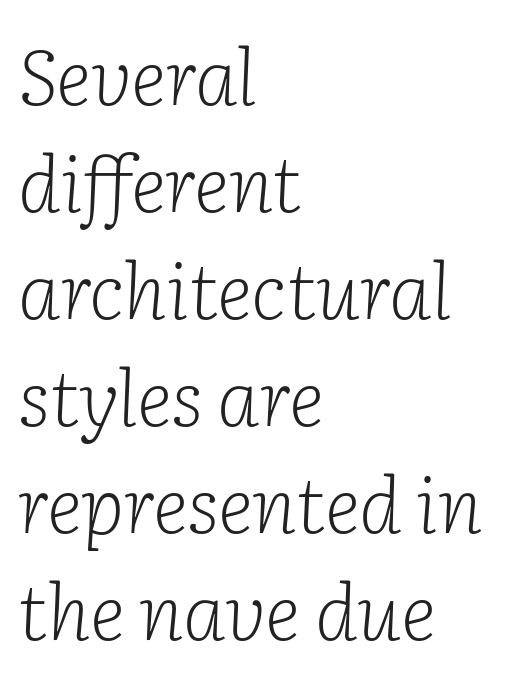
The image shows 77 px light serif type, italic (leaning right); set left-aligned, normal line spacing (1.39x), normal letter spacing, not underlined; low stroke contrast and a medium x-height.
